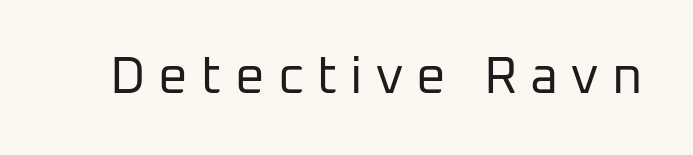
{"serif": "no", "italic": "no", "bold": "no", "weight": "regular", "width": "normal", "stroke_contrast": "low", "x_height": "medium", "monospaced": "no", "underline": "no", "letter_spacing": "wide", "letter_spacing_em": 0.25, "glyph_px": 52}
